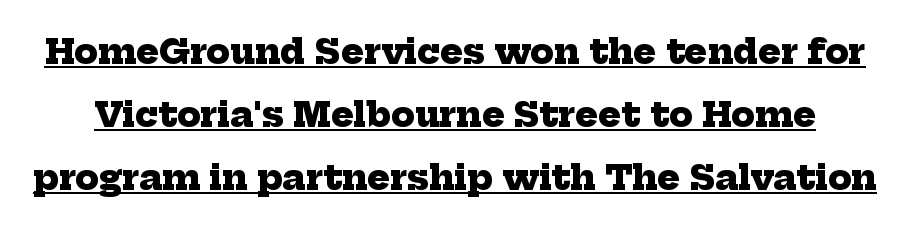
The sample has been set heavy, in full bold. The passage shown is typed in a proportional face where columns would drift. Compared with typical body copy, the letter spacing here is the same. The words here are underlined. Font category for this specimen: serif.
